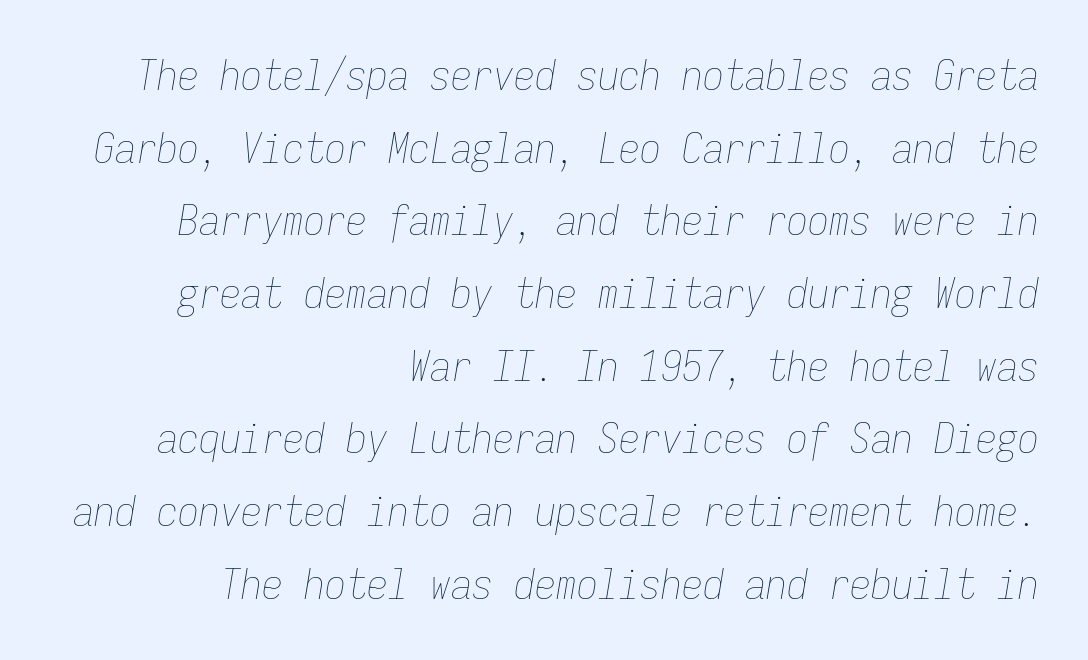
The image shows 42 px thin, condensed type, italic (leaning right), monospaced; set right-aligned, line spacing 1.73x, normal letter spacing, not underlined; low stroke contrast and a medium x-height.
